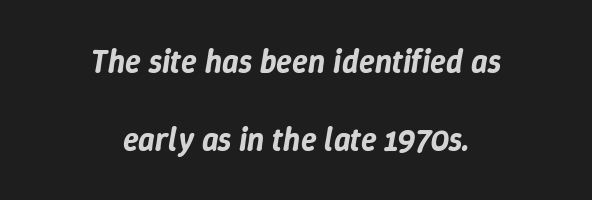
Is this a fixed-width face? No — the glyphs have proportional, varying widths. Students, note that the glyphs here touch the page at normal intervals. Designer's note — italics engaged. The glyphs are unaccompanied by any horizontal stroke below them. Each new line begins a long way beneath the previous one. This sample is center-justified, so both line endings float freely.
